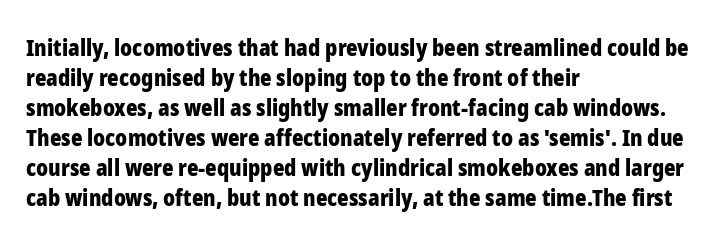
The image shows 22 px bold type, upright; set left-aligned, normal line spacing (1.36x), normal letter spacing, not underlined.
